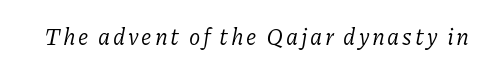
{"italic": "yes", "lean": "right", "slant_degrees": 11, "bold": "no", "underline": "no", "glyph_px": 23}
